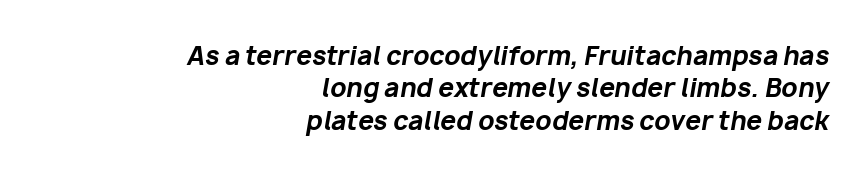
Each glyph is drawn with heavy, bold strokes. Notice how the stems are inclined rather than vertical — that's the hallmark of italics. The gaps between neighbouring characters are ordinary and unremarkable. The words here are not underlined.
